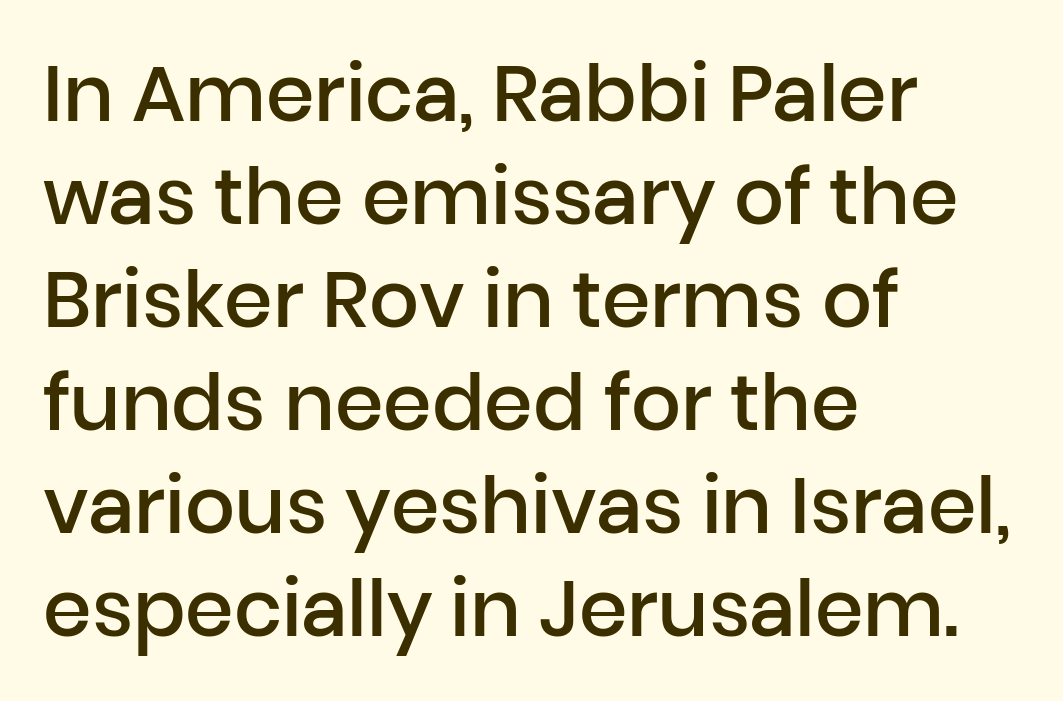
Q: Is the text bold? A: Semi-bold.
Q: Is the text italic (slanted)? A: No, it is upright.
Q: Is the typeface a serif or a sans-serif typeface? A: Sans-serif.
Q: Is the text underlined? A: No.
Q: How is the paragraph aligned? A: Left-aligned.
Q: Is the spacing between letters normal or unusually wide? A: Normal.
Q: Is the spacing between lines tight, normal or loose? A: Normal.
Q: Width (condensed, normal, or wide)? A: Normal.
Q: Stroke contrast? A: Low.
Q: x-height? A: Medium.
Q: Monospaced? A: No.
